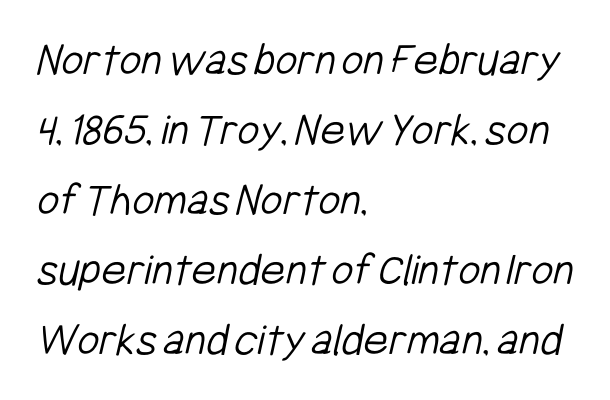
The baseline area is clear. Compared with typical body copy, the letter spacing here is the same. The passage shown is typed in a proportional face where columns would drift. A quiet, ordinary-to-light weight characterises the typeface. The text block is weighted toward the left margin, trailing off unevenly rightward.
